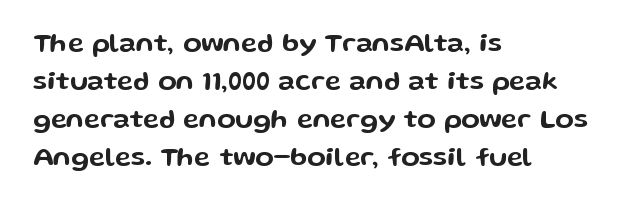
Q: Is the text italic (slanted)? A: No, it is upright.
Q: Is the text underlined? A: No.
Q: How is the paragraph aligned? A: Left-aligned.
Q: Is the spacing between letters normal or unusually wide? A: Normal.
Q: Is the spacing between lines tight, normal or loose? A: Normal.
